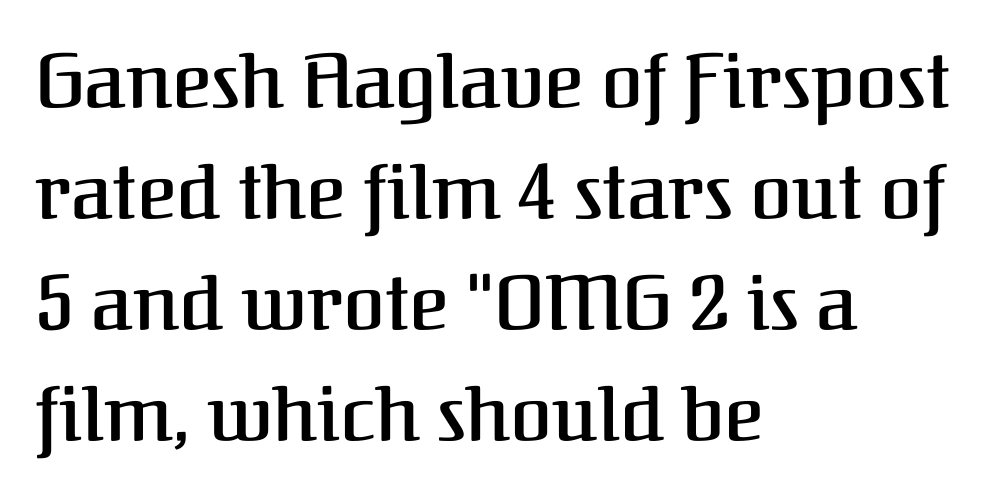
Q: Is the text bold? A: Semi-bold.
Q: Is the text italic (slanted)? A: No, it is upright.
Q: Is the typeface a serif or a sans-serif typeface? A: Serif.
Q: Is the text underlined? A: No.
Q: How is the paragraph aligned? A: Left-aligned.
Q: Is the spacing between letters normal or unusually wide? A: Normal.
Q: Is the spacing between lines tight, normal or loose? A: Normal.
Q: Width (condensed, normal, or wide)? A: Normal.
Q: Stroke contrast? A: Medium.
Q: x-height? A: Medium.
Q: Monospaced? A: No.
